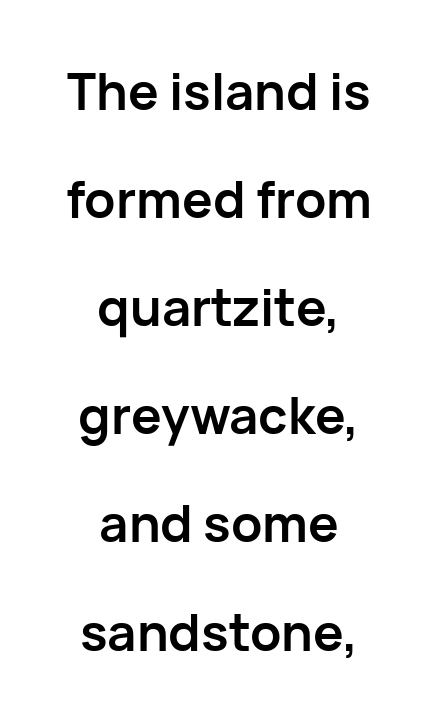
{"serif": "no", "italic": "no", "bold": "yes", "weight": "semibold", "width": "normal", "stroke_contrast": "low", "x_height": "medium", "monospaced": "no", "underline": "no", "align": "center", "line_spacing": "loose", "line_spacing_ratio": 2.12, "letter_spacing": "normal", "letter_spacing_em": 0.0, "glyph_px": 51}
